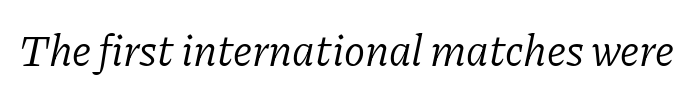
{"serif": "yes", "italic": "yes", "lean": "right", "slant_degrees": 11, "bold": "no", "weight": "light", "width": "normal", "stroke_contrast": "low", "x_height": "medium", "monospaced": "no", "underline": "no", "letter_spacing": "normal", "letter_spacing_em": 0.0, "glyph_px": 44}
